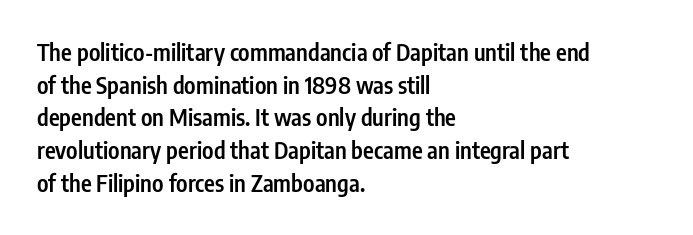
Q: Is the text bold? A: Semi-bold.
Q: Is the text italic (slanted)? A: No, it is upright.
Q: Is the text underlined? A: No.
Q: How is the paragraph aligned? A: Left-aligned.
Q: Is the spacing between letters normal or unusually wide? A: Normal.
Q: Is the spacing between lines tight, normal or loose? A: Normal.
